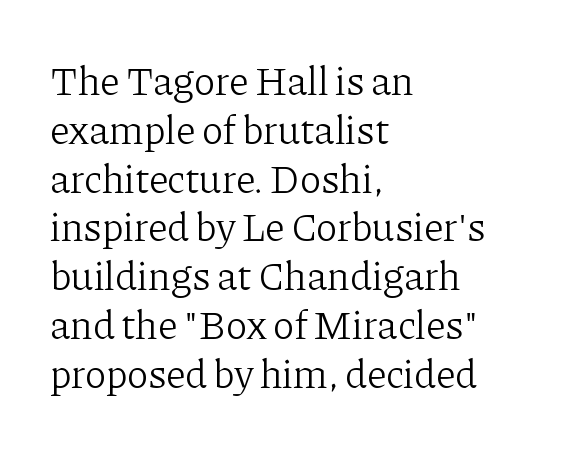
Q: Is the text bold? A: No.
Q: Is the text italic (slanted)? A: No, it is upright.
Q: Is the typeface a serif or a sans-serif typeface? A: Serif.
Q: Is the text underlined? A: No.
Q: How is the paragraph aligned? A: Left-aligned.
Q: Is the spacing between letters normal or unusually wide? A: Normal.
Q: Width (condensed, normal, or wide)? A: Normal.
Q: Stroke contrast? A: Low.
Q: x-height? A: Medium.
Q: Monospaced? A: No.
